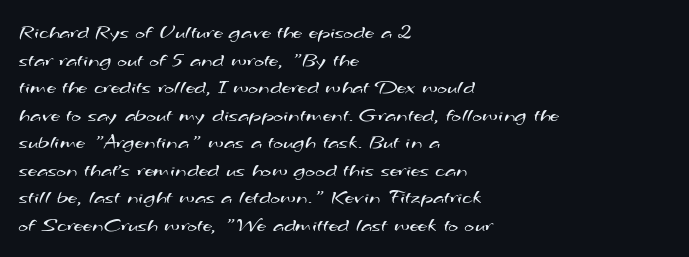
Q: Is the text bold? A: No.
Q: Is the text underlined? A: No.
Q: How is the paragraph aligned? A: Left-aligned.
Q: Is the spacing between letters normal or unusually wide? A: Normal.
Q: Is the spacing between lines tight, normal or loose? A: Normal.
